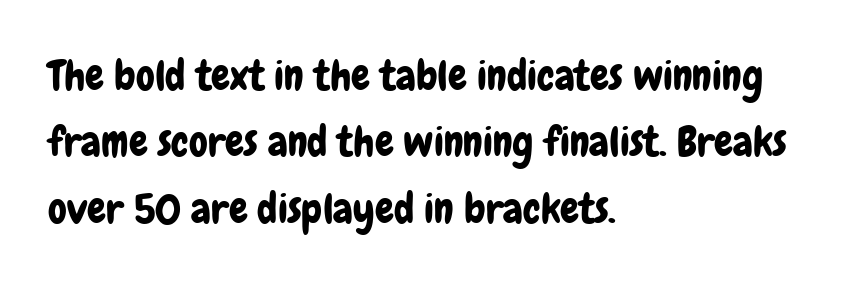
Nope, not italic — everything's standing straight. Nothing sits at the stroke ends, so this counts as sans-serif. Note the varied advance widths — an 'i' is clearly narrower than an 'm'. The typesetter chose a ragged-right arrangement here.
